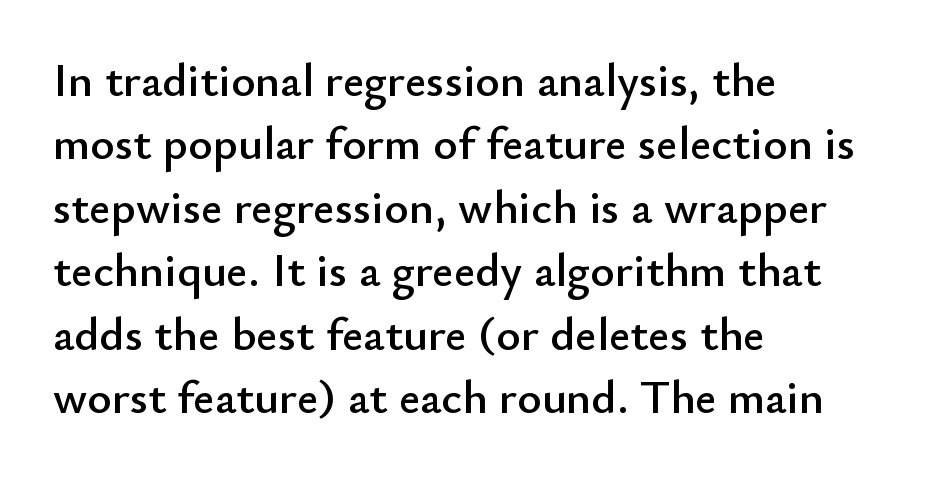
The passage shown is typed in a proportional face where columns would drift. Characters follow at the spacing the type designer built in. In terms of posture, this sample is upright. Regarding leading, the lines here are spaced in the standard way. Horizontally, the lines are justified to the leading edge only. Grotesque or geometric, the face here clearly has no serifs.
